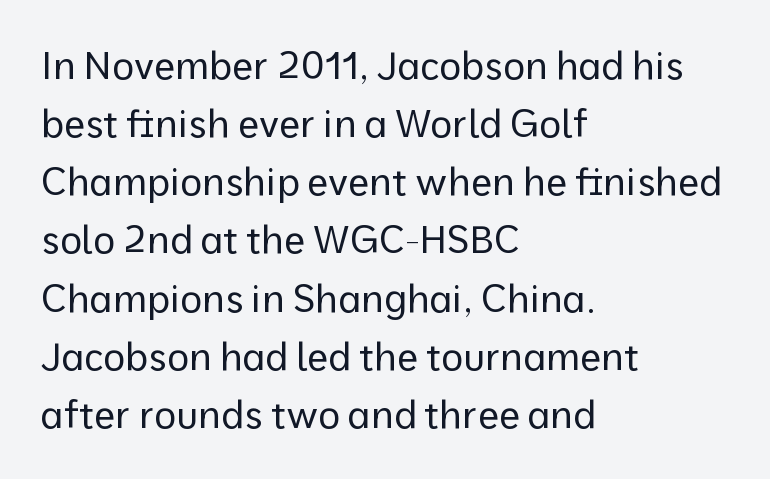
{"serif": "no", "italic": "no", "bold": "no", "weight": "regular", "width": "normal", "stroke_contrast": "low", "x_height": "medium", "monospaced": "no", "underline": "no", "align": "left", "line_spacing": "normal", "line_spacing_ratio": 1.53, "letter_spacing": "normal", "letter_spacing_em": 0.0, "glyph_px": 38}
